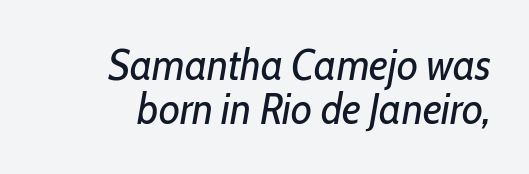
The image shows 43 px regular-weight, condensed type, italic (leaning right); set right-aligned, tight line spacing (1.03x), normal letter spacing, not underlined; low stroke contrast and a medium x-height.
